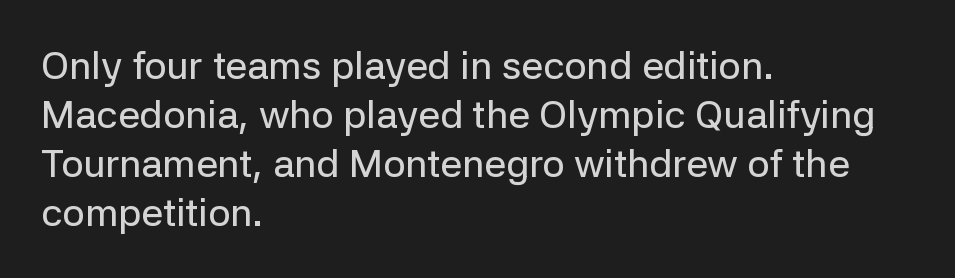
You could call the tracking neutral — neither tight nor loose. The area under the type is left untouched. Do the characters align in a grid? No, the font is proportional. In terms of letterform style, serifs are entirely absent. Left-aligned paragraph, ragged on the right.
